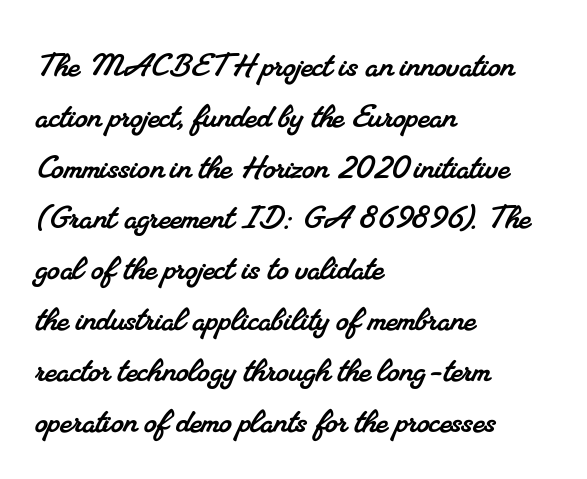
Which margin do the lines hug? The left one — the right edge is uneven. The line texture is even and compact thanks to regular tracking. Glance below the letters and you will spot only blank space. Note the varied advance widths — an 'i' is clearly narrower than an 'm'. What's the leading like? Ordinary, nothing unusual.
